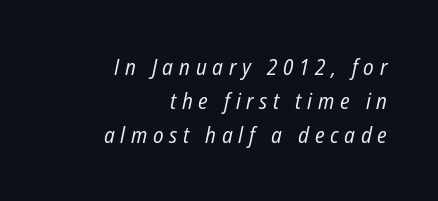
The image shows 22 px text type, italic (leaning right); set right-aligned, normal line spacing (1.54x), unusually wide letter spacing (+0.26 em), not underlined.
